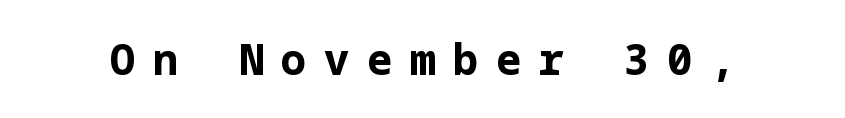
Does extra space separate the letters? Yes, quite a lot of it. Descenders hang freely into open space. Unlike italic type, these characters show no tilt at all. Classification — sans serif.
